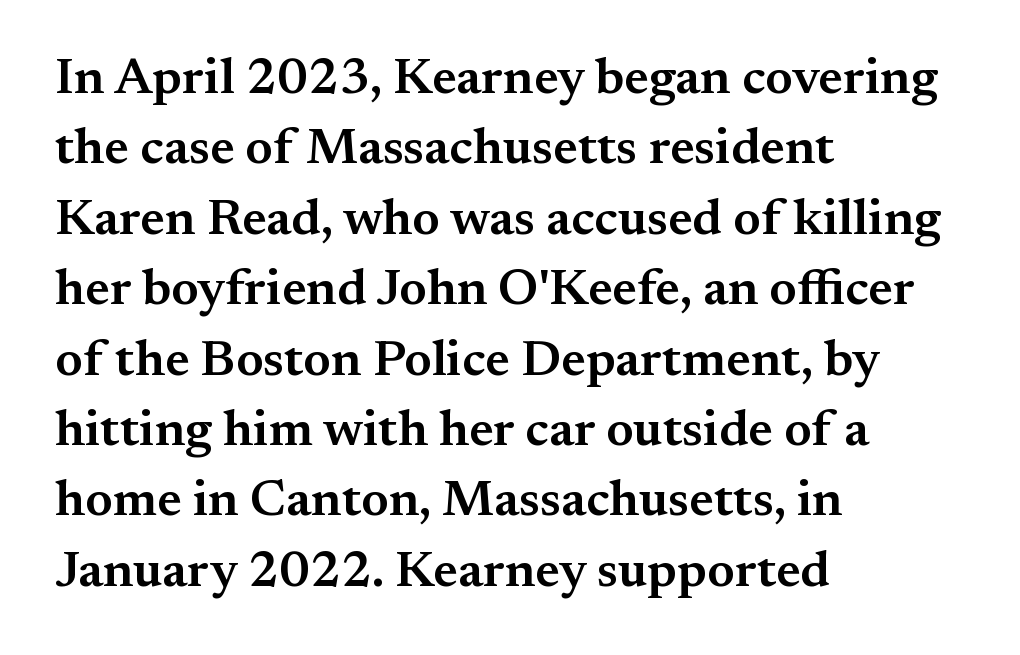
The rendering keeps characters at their native spacing. These lines are set flush left with a ragged right edge. No italicization has been applied; the sample stays upright. Any mark beneath the type? The region is blank. Notice how descenders clear the ascenders below comfortably — that's standard leading.
